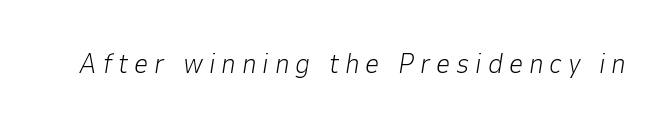
No extra ink here — the face is not bold. Each row of text sits above clean, open space. Rendered with sloped, italic letterforms. Spacing between characters has been opened up far beyond the box default.
